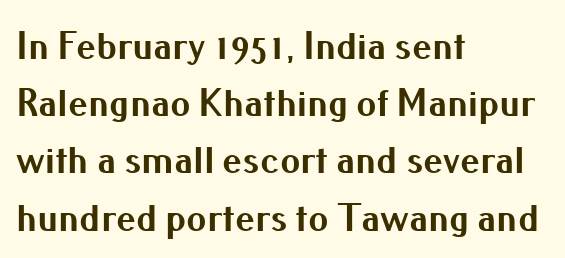
Q: Is the text bold? A: Yes.
Q: Is the text italic (slanted)? A: No, it is upright.
Q: Is the typeface a serif or a sans-serif typeface? A: Sans-serif.
Q: Is the text underlined? A: No.
Q: How is the paragraph aligned? A: Left-aligned.
Q: Is the spacing between letters normal or unusually wide? A: Normal.
Q: Is the spacing between lines tight, normal or loose? A: Normal.
Q: Width (condensed, normal, or wide)? A: Normal.
Q: Stroke contrast? A: Medium.
Q: x-height? A: Small.
Q: Monospaced? A: No.
